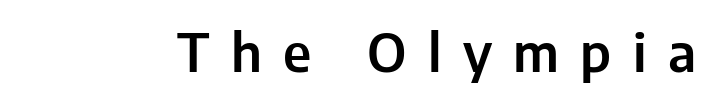
Upright lettering throughout. The glyphs are unaccompanied by any horizontal stroke below them. Here the designer chose a conventional face with non-uniform glyph widths. This sample uses expanded letter spacing, leaving extra air between glyphs. Classification — sans serif.
